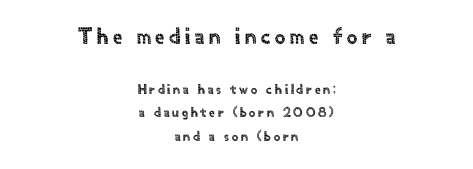
The string is rendered with underlining switched off. In CSS terms this would be text-align: center. Successive baselines arrive at the customary interval. The type sits square on the baseline with zero lean.
